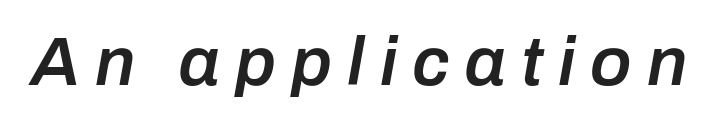
Character widths vary here, with narrow letters taking less room than wide ones. The glyphs look as if they've been sheared to an angle. The baseline area is clear. Students, note that the glyphs here are deliberately spaced far apart. Emphasis by weight is partial: semibold.
